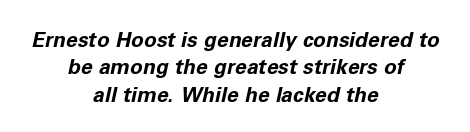
Q: Is the text bold? A: Yes.
Q: Is the text italic (slanted)? A: Yes, it leans right by about 11 degrees.
Q: Is the text underlined? A: No.
Q: How is the paragraph aligned? A: Centered.
Q: Is the spacing between letters normal or unusually wide? A: Normal.
Q: Is the spacing between lines tight, normal or loose? A: Normal.
